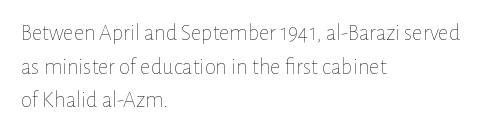
{"italic": "no", "bold": "no", "underline": "no", "align": "left", "line_spacing": "normal", "line_spacing_ratio": 1.46, "letter_spacing": "normal", "letter_spacing_em": 0.0, "glyph_px": 23}
